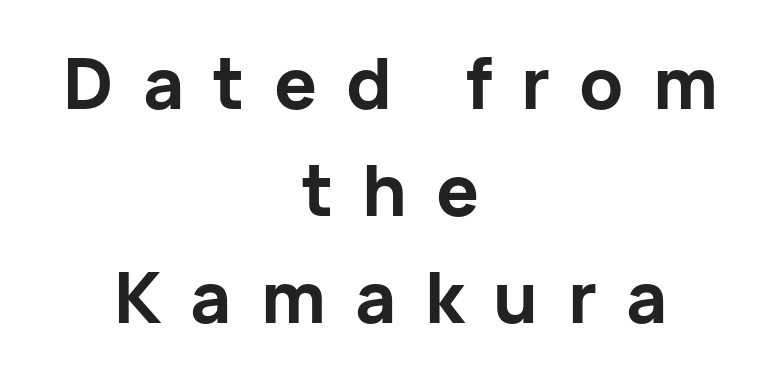
Q: Is the text bold? A: Yes.
Q: Is the text italic (slanted)? A: No, it is upright.
Q: Is the typeface a serif or a sans-serif typeface? A: Sans-serif.
Q: Is the text underlined? A: No.
Q: How is the paragraph aligned? A: Centered.
Q: Is the spacing between letters normal or unusually wide? A: Unusually wide.
Q: Is the spacing between lines tight, normal or loose? A: Normal.
Q: Width (condensed, normal, or wide)? A: Normal.
Q: Stroke contrast? A: Low.
Q: x-height? A: Medium.
Q: Monospaced? A: No.
